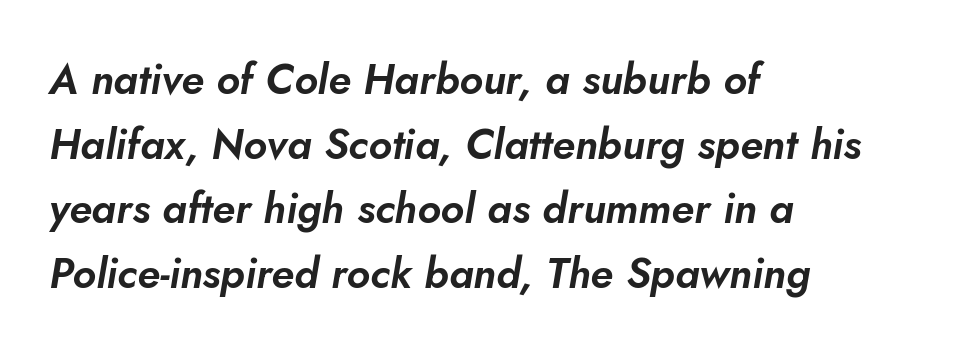
{"italic": "yes", "lean": "right", "slant_degrees": 5, "width": "normal", "stroke_contrast": "low", "x_height": "small", "monospaced": "no", "underline": "no", "align": "left", "line_spacing": "normal", "line_spacing_ratio": 1.54, "letter_spacing": "normal", "letter_spacing_em": 0.0, "glyph_px": 42}
